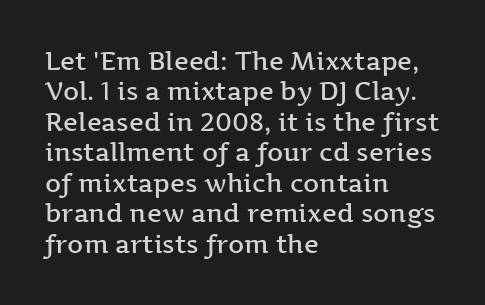
The image shows 25 px text type, upright; set left-aligned, line spacing 1.22x, normal letter spacing, not underlined.
